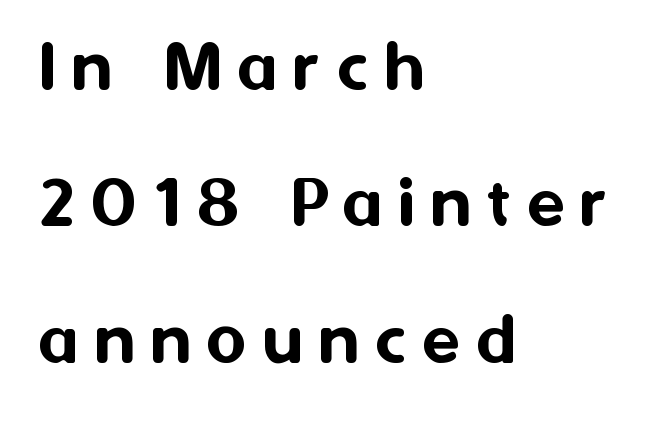
Glyph-to-glyph distance is far greater than everyday printed text. Style check: upright. Nobody drew a line under any word here. This rendering uses left alignment, leaving the right contour irregular. Think of a printed novel: that variable character pitch is what you see here. Check where the strokes stop: nothing finishes them off — pure sans.
